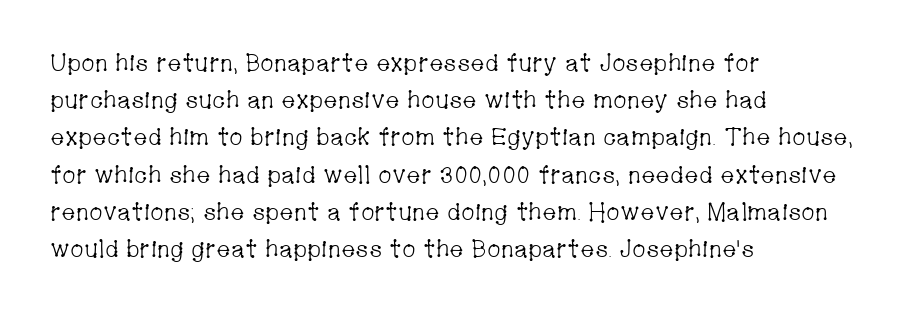
Q: Is the text bold? A: No.
Q: Is the text italic (slanted)? A: No, it is upright.
Q: Is the text underlined? A: No.
Q: How is the paragraph aligned? A: Left-aligned.
Q: Is the spacing between letters normal or unusually wide? A: Normal.
Q: Is the spacing between lines tight, normal or loose? A: Normal.
